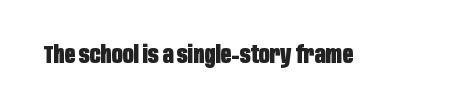
The image shows 24 px bold type, upright; set normal letter spacing, not underlined.
